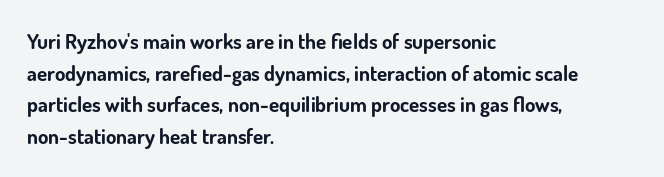
{"italic": "no", "bold": "yes", "underline": "no", "align": "left", "line_spacing": "normal", "line_spacing_ratio": 1.51, "letter_spacing": "normal", "letter_spacing_em": 0.0, "glyph_px": 21}
